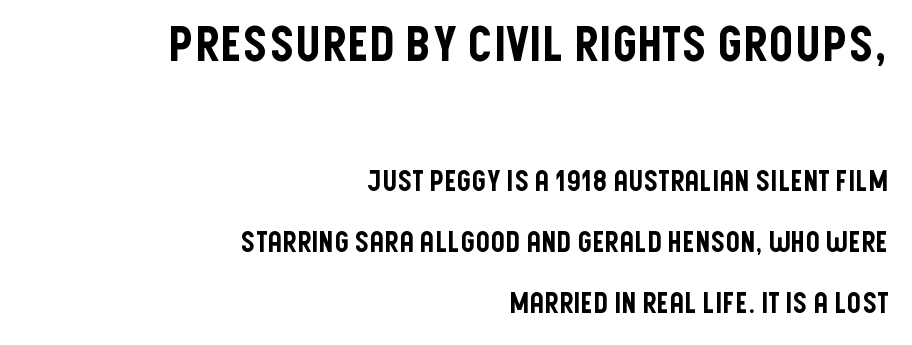
Q: Is the text italic (slanted)? A: No, it is upright.
Q: Is the typeface a serif or a sans-serif typeface? A: Sans-serif.
Q: Is the text underlined? A: No.
Q: How is the paragraph aligned? A: Right-aligned.
Q: Is the spacing between letters normal or unusually wide? A: Normal.
Q: Is the spacing between lines tight, normal or loose? A: Loose.
Q: Which block of text is set in a larger size, the first (top) or the second (bottom)? A: The first (top) one.
Q: Width (condensed, normal, or wide)? A: Condensed.
Q: Stroke contrast? A: Low.
Q: x-height? A: Large.
Q: Monospaced? A: No.
